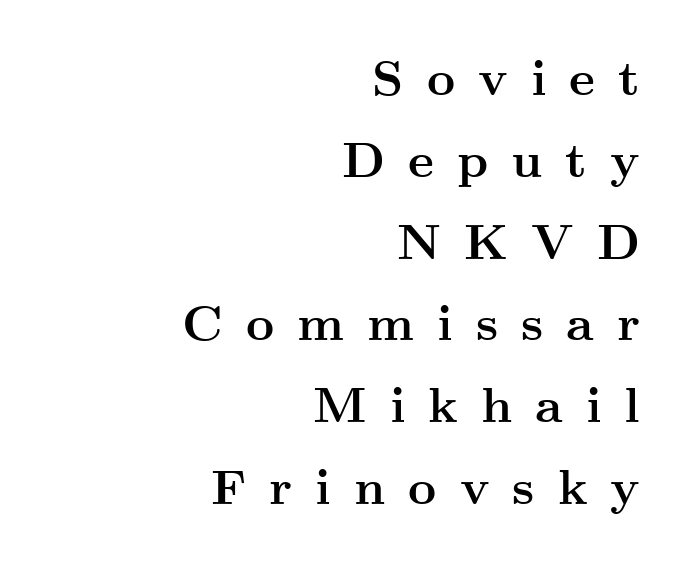
The image shows 49 px semibold, wide serif type, upright; set right-aligned, normal line spacing (1.67x), unusually wide letter spacing (+0.47 em), not underlined; medium stroke contrast and a small x-height.
